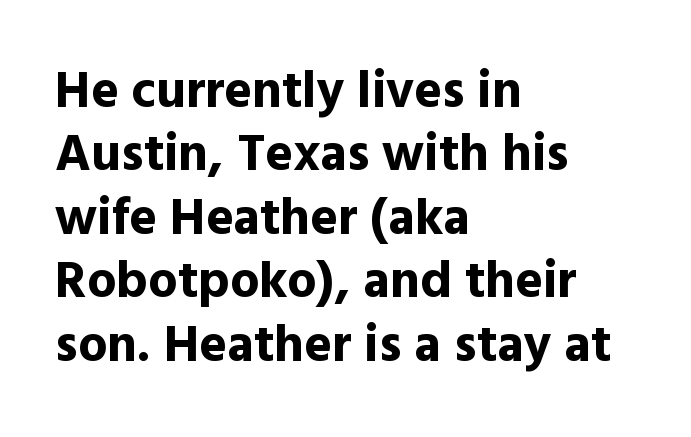
The image shows 52 px bold sans-serif type, upright; set left-aligned, line spacing 1.22x, normal letter spacing, not underlined; a medium x-height.
